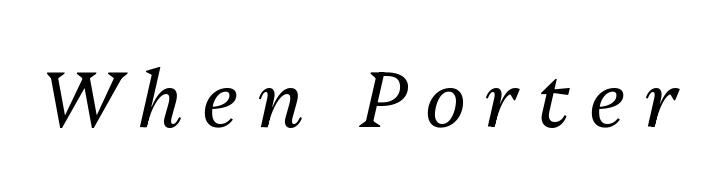
The image shows 78 px regular-weight type, italic (leaning right); set unusually wide letter spacing (+0.24 em), not underlined; medium stroke contrast and a medium x-height.
